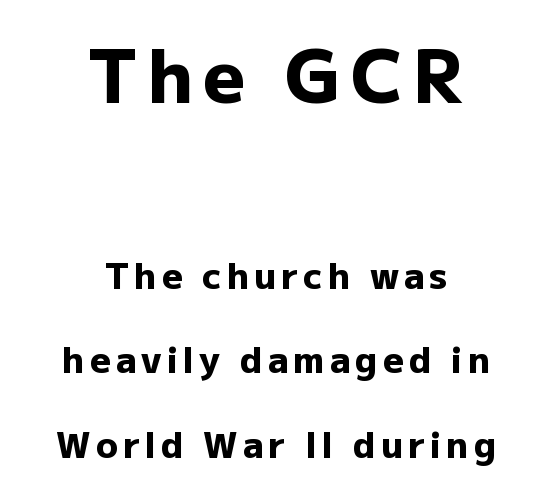
{"serif": "no", "italic": "no", "bold": "yes", "weight": "heavy", "width": "normal", "stroke_contrast": "low", "x_height": "medium", "monospaced": "no", "underline": "no", "align": "center", "line_spacing": "loose", "line_spacing_ratio": 2.34, "larger_block": "first", "size_ratio": 2.03, "glyph_px": 73}
